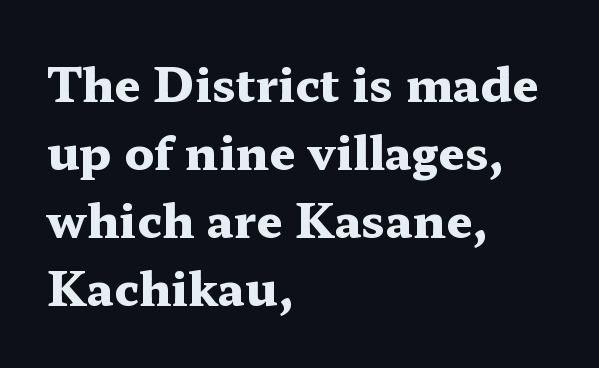
The image shows 47 px heavy, wide serif type, upright; set left-aligned, normal line spacing (1.45x), normal letter spacing, not underlined; medium stroke contrast and a medium x-height.
